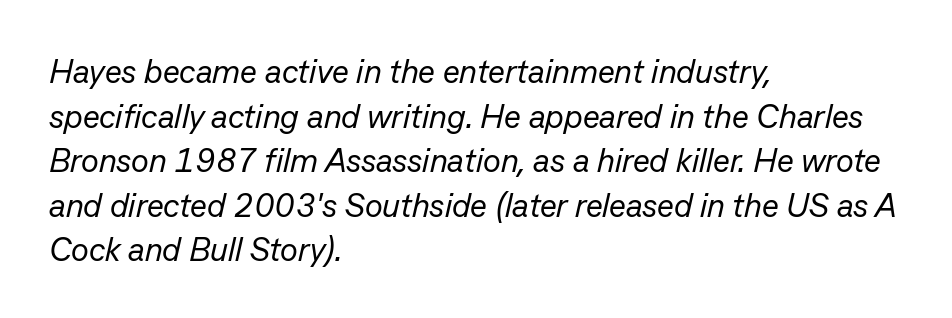
{"italic": "yes", "lean": "right", "slant_degrees": 13, "bold": "no", "weight": "regular", "width": "normal", "stroke_contrast": "low", "x_height": "medium", "monospaced": "no", "underline": "no", "align": "left", "line_spacing": "normal", "line_spacing_ratio": 1.35, "letter_spacing": "normal", "letter_spacing_em": 0.0, "glyph_px": 33}
